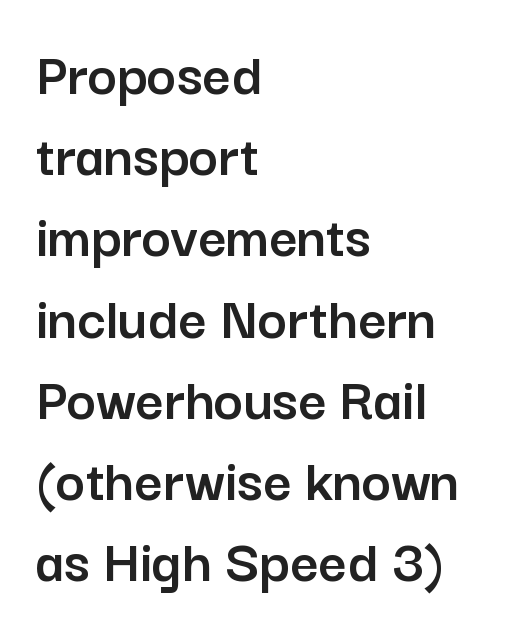
{"serif": "no", "italic": "no", "width": "normal", "stroke_contrast": "low", "x_height": "medium", "monospaced": "no", "underline": "no", "align": "left", "line_spacing": "normal", "line_spacing_ratio": 1.31, "letter_spacing": "normal", "letter_spacing_em": 0.0, "glyph_px": 62}
